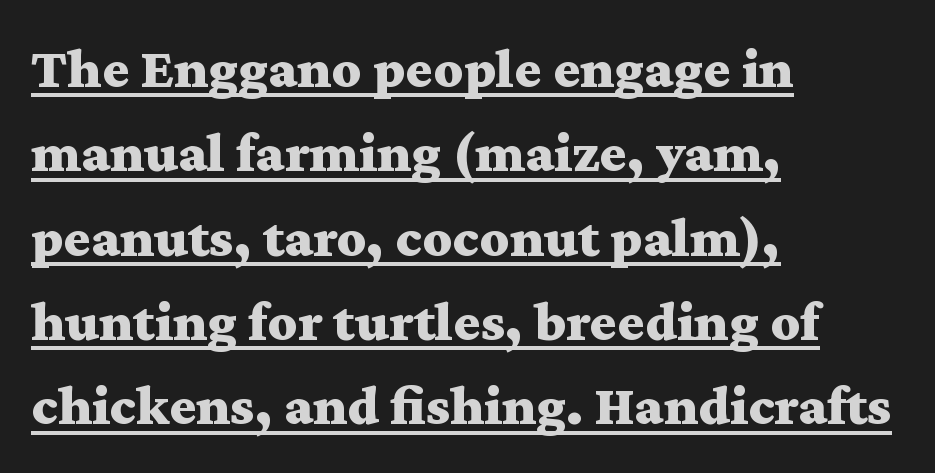
The image shows 57 px bold, wide serif type, upright; set left-aligned, normal line spacing (1.48x), normal letter spacing, underlined; medium stroke contrast and a medium x-height.
